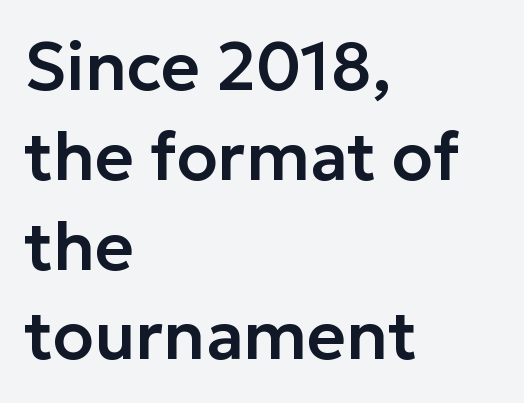
Q: Is the text italic (slanted)? A: No, it is upright.
Q: Is the typeface a serif or a sans-serif typeface? A: Sans-serif.
Q: Is the text underlined? A: No.
Q: How is the paragraph aligned? A: Left-aligned.
Q: Is the spacing between letters normal or unusually wide? A: Normal.
Q: Is the spacing between lines tight, normal or loose? A: Normal.
Q: Width (condensed, normal, or wide)? A: Normal.
Q: Stroke contrast? A: Low.
Q: x-height? A: Medium.
Q: Monospaced? A: No.
